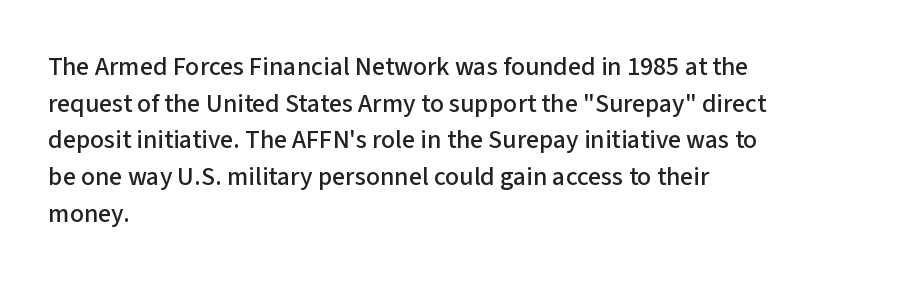
Q: Is the text italic (slanted)? A: No, it is upright.
Q: Is the text underlined? A: No.
Q: How is the paragraph aligned? A: Left-aligned.
Q: Is the spacing between letters normal or unusually wide? A: Normal.
Q: Is the spacing between lines tight, normal or loose? A: Normal.
